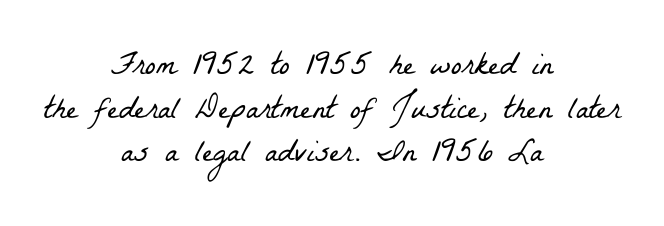
Q: Is the text bold? A: No.
Q: Is the typeface a serif or a sans-serif typeface? A: Serif.
Q: Is the text underlined? A: No.
Q: How is the paragraph aligned? A: Centered.
Q: Is the spacing between letters normal or unusually wide? A: Normal.
Q: Is the spacing between lines tight, normal or loose? A: Normal.
Q: Width (condensed, normal, or wide)? A: Condensed.
Q: Stroke contrast? A: Low.
Q: x-height? A: Medium.
Q: Monospaced? A: No.
